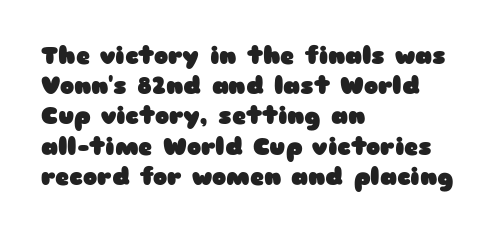
The ragged edge is on the right, which tells us the setting is flush left. The space beneath each line is pristine and unruled. This rendering leaves character spacing at its baseline value. The passage shown stacks its lines at a standard gap. Italic? Not at all — the glyphs are vertical. Emphasis by weight is at full strength: bold.
